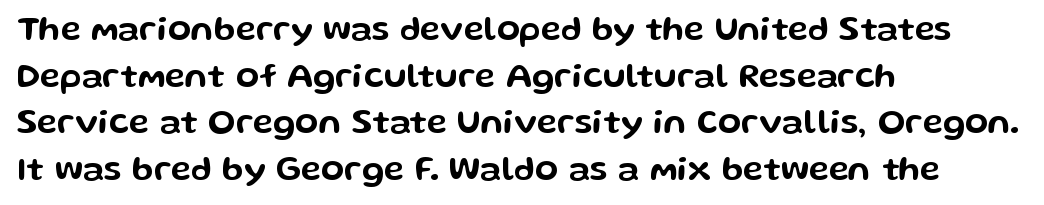
Q: Is the text italic (slanted)? A: No, it is upright.
Q: Is the typeface a serif or a sans-serif typeface? A: Sans-serif.
Q: Is the text underlined? A: No.
Q: How is the paragraph aligned? A: Left-aligned.
Q: Is the spacing between letters normal or unusually wide? A: Normal.
Q: Is the spacing between lines tight, normal or loose? A: Normal.
Q: Width (condensed, normal, or wide)? A: Wide.
Q: Stroke contrast? A: Low.
Q: x-height? A: Medium.
Q: Monospaced? A: No.
